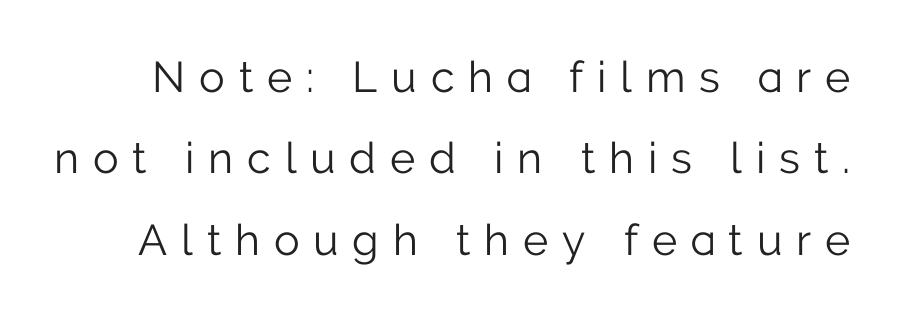
Q: Is the text bold? A: No.
Q: Is the text italic (slanted)? A: No, it is upright.
Q: Is the typeface a serif or a sans-serif typeface? A: Sans-serif.
Q: Is the text underlined? A: No.
Q: Is the spacing between letters normal or unusually wide? A: Unusually wide.
Q: Width (condensed, normal, or wide)? A: Normal.
Q: Stroke contrast? A: Low.
Q: x-height? A: Medium.
Q: Monospaced? A: No.
